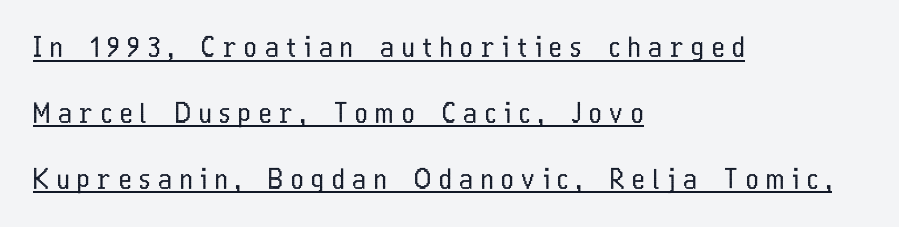
{"italic": "no", "bold": "no", "underline": "yes", "align": "left", "line_spacing": "loose", "line_spacing_ratio": 2.44, "letter_spacing": "wide", "letter_spacing_em": 0.29, "glyph_px": 27}
